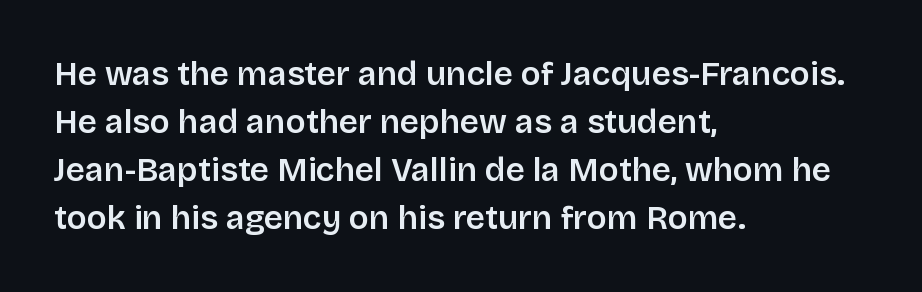
Q: Is the text bold? A: Semi-bold.
Q: Is the text italic (slanted)? A: No, it is upright.
Q: Is the typeface a serif or a sans-serif typeface? A: Sans-serif.
Q: Is the text underlined? A: No.
Q: How is the paragraph aligned? A: Left-aligned.
Q: Is the spacing between letters normal or unusually wide? A: Normal.
Q: Is the spacing between lines tight, normal or loose? A: Normal.
Q: Width (condensed, normal, or wide)? A: Normal.
Q: Stroke contrast? A: Low.
Q: x-height? A: Large.
Q: Monospaced? A: No.
